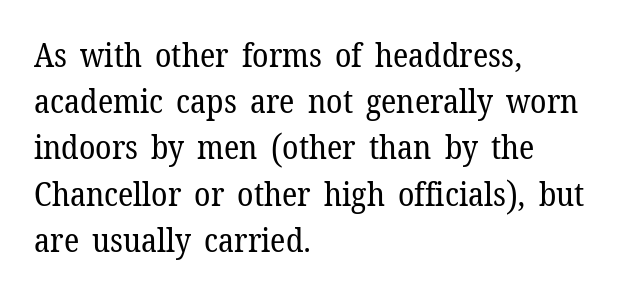
{"serif": "yes", "italic": "no", "bold": "no", "weight": "regular", "width": "normal", "stroke_contrast": "low", "x_height": "medium", "monospaced": "no", "underline": "no", "align": "left", "line_spacing": "normal", "line_spacing_ratio": 1.4, "letter_spacing": "normal", "letter_spacing_em": 0.0, "glyph_px": 33}
